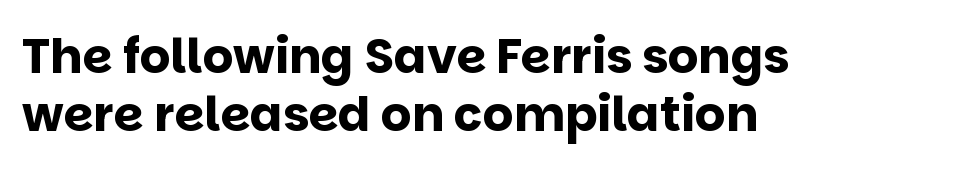
Q: Is the text bold? A: Yes.
Q: Is the text italic (slanted)? A: No, it is upright.
Q: Is the typeface a serif or a sans-serif typeface? A: Sans-serif.
Q: Is the text underlined? A: No.
Q: How is the paragraph aligned? A: Left-aligned.
Q: Is the spacing between letters normal or unusually wide? A: Normal.
Q: Width (condensed, normal, or wide)? A: Normal.
Q: Stroke contrast? A: Low.
Q: x-height? A: Large.
Q: Monospaced? A: No.
